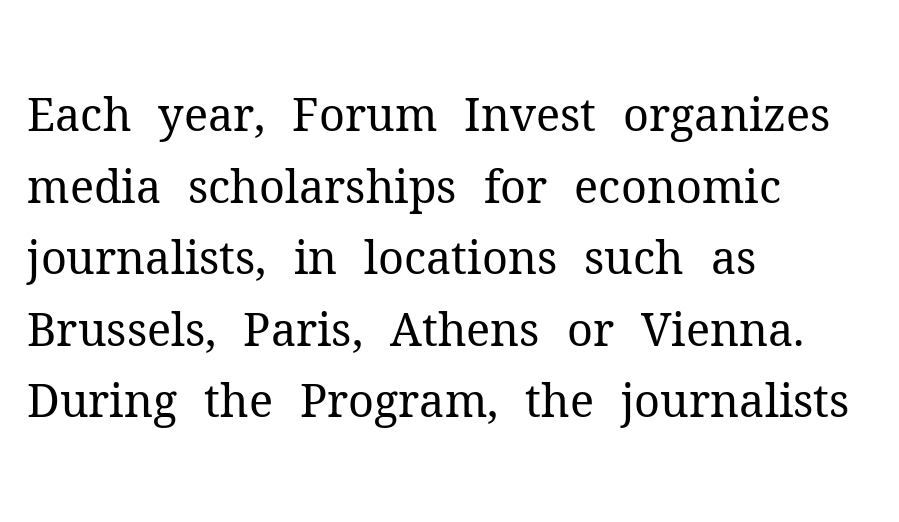
Q: Is the text bold? A: No.
Q: Is the text italic (slanted)? A: No, it is upright.
Q: Is the typeface a serif or a sans-serif typeface? A: Serif.
Q: Is the text underlined? A: No.
Q: How is the paragraph aligned? A: Left-aligned.
Q: Is the spacing between letters normal or unusually wide? A: Normal.
Q: Is the spacing between lines tight, normal or loose? A: Normal.
Q: Width (condensed, normal, or wide)? A: Normal.
Q: Stroke contrast? A: Medium.
Q: x-height? A: Medium.
Q: Monospaced? A: No.
